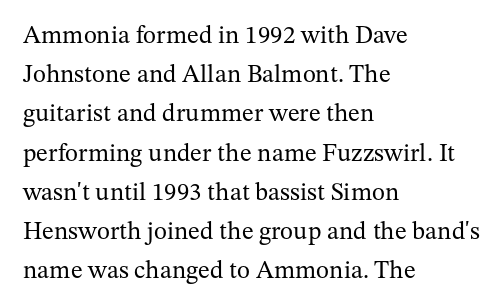
Is this a heavy cut? Hardly; it is regular or lighter. In CSS terms this would be text-align: left. Words appear dense and cohesive because spacing is normal. The gap between lines stays unmarked. Reading down the column, the eye jumps a familiar distance to each next line. This is roman type, the default non-slanted kind.
